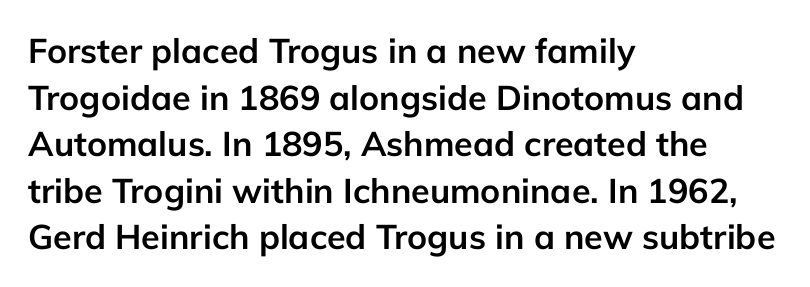
Q: Is the text bold? A: Yes.
Q: Is the text italic (slanted)? A: No, it is upright.
Q: Is the typeface a serif or a sans-serif typeface? A: Sans-serif.
Q: Is the text underlined? A: No.
Q: How is the paragraph aligned? A: Left-aligned.
Q: Is the spacing between letters normal or unusually wide? A: Normal.
Q: Is the spacing between lines tight, normal or loose? A: Normal.
Q: Width (condensed, normal, or wide)? A: Normal.
Q: Stroke contrast? A: Low.
Q: x-height? A: Medium.
Q: Monospaced? A: No.
